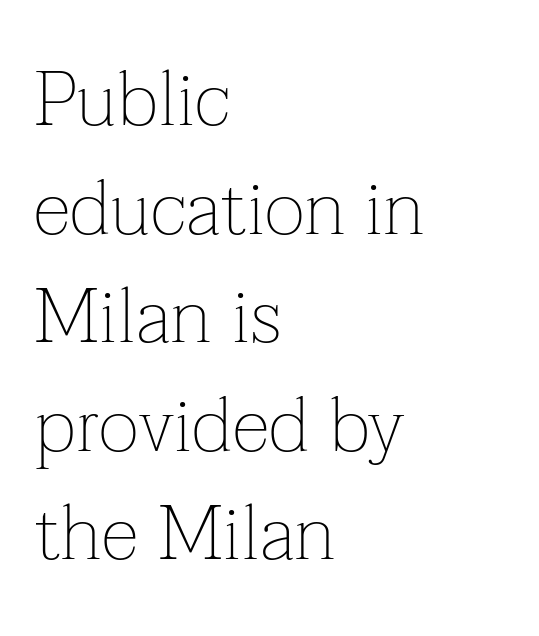
Q: Is the text bold? A: No.
Q: Is the text italic (slanted)? A: No, it is upright.
Q: Is the typeface a serif or a sans-serif typeface? A: Serif.
Q: Is the text underlined? A: No.
Q: How is the paragraph aligned? A: Left-aligned.
Q: Is the spacing between letters normal or unusually wide? A: Normal.
Q: Is the spacing between lines tight, normal or loose? A: Normal.
Q: Width (condensed, normal, or wide)? A: Normal.
Q: Stroke contrast? A: Low.
Q: x-height? A: Medium.
Q: Monospaced? A: No.
